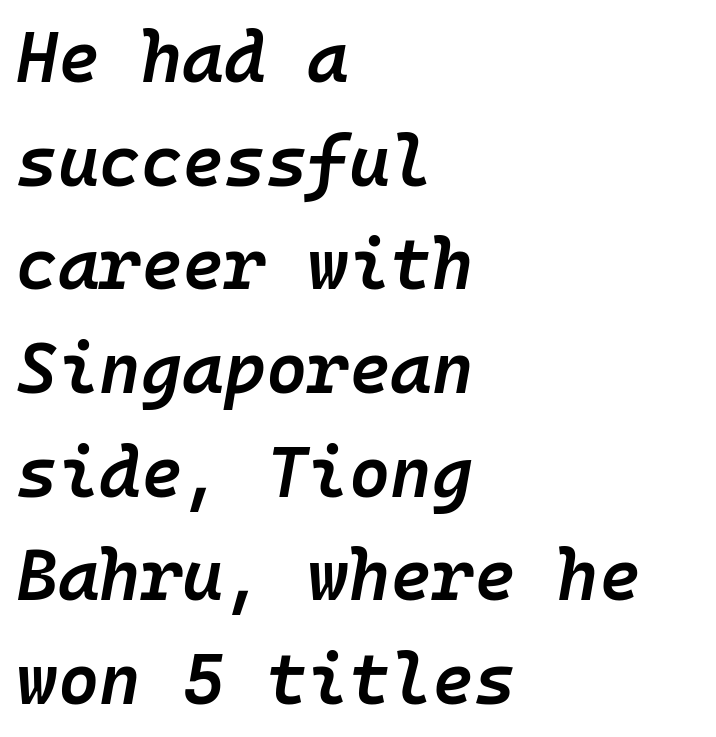
I'd describe the lettering as semibold — firm but not a full bold. These lines are rendered in a fixed-pitch font. Unmarked baselines from the first word to the last. Typeset ragged right — the left edge is the straight one.
